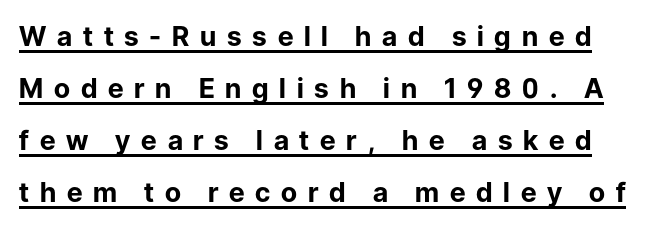
The image shows 27 px bold type, upright; set loose line spacing (1.92x), unusually wide letter spacing (+0.4 em), underlined.
